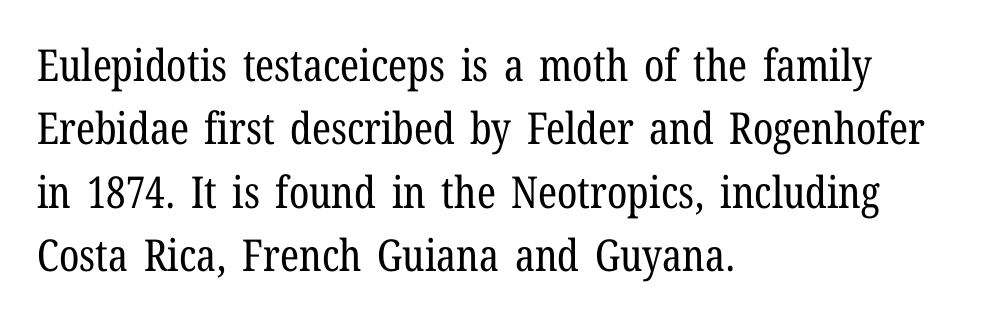
Q: Is the text bold? A: No.
Q: Is the text italic (slanted)? A: No, it is upright.
Q: Is the typeface a serif or a sans-serif typeface? A: Serif.
Q: Is the text underlined? A: No.
Q: How is the paragraph aligned? A: Left-aligned.
Q: Is the spacing between letters normal or unusually wide? A: Normal.
Q: Is the spacing between lines tight, normal or loose? A: Normal.
Q: Width (condensed, normal, or wide)? A: Condensed.
Q: Stroke contrast? A: Low.
Q: x-height? A: Medium.
Q: Monospaced? A: No.
